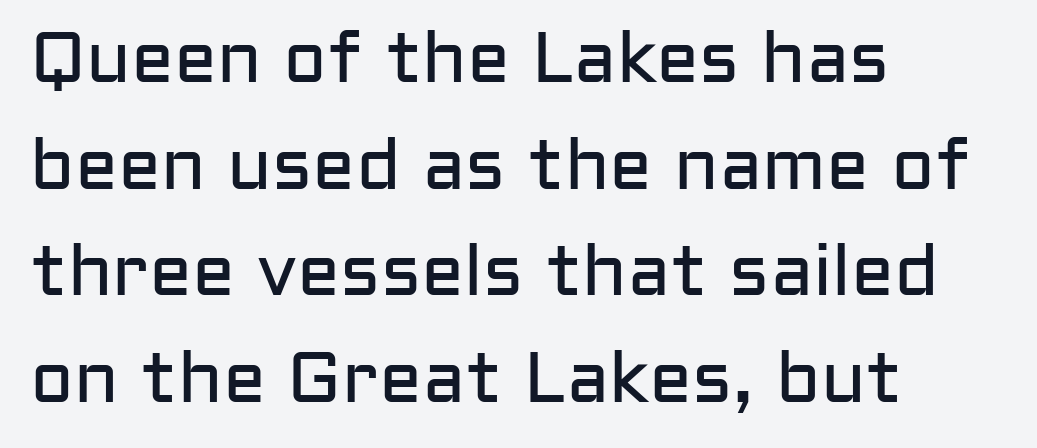
The type family on display is of the sans-serif kind. A typesetter would call this proportional, since set widths differ per character. There is no visible air inserted between adjacent glyphs. In terms of posture, this sample is upright. Alignment: flush left. Only glyphs here, with clear space below each row.
